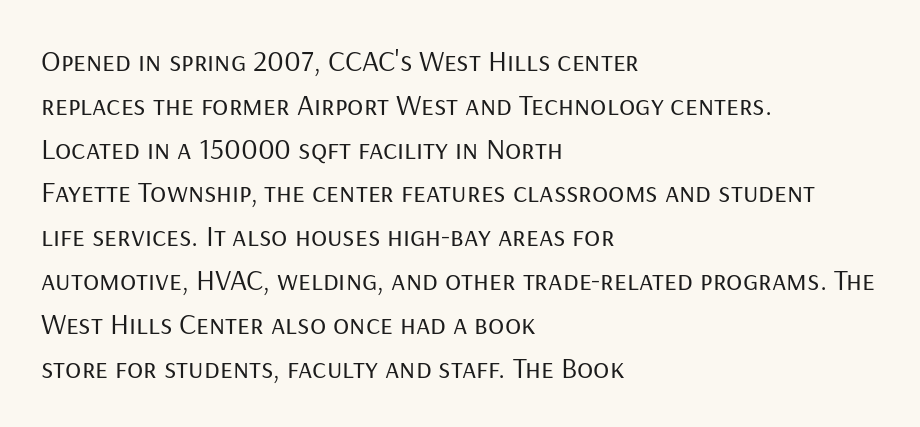
The image shows 30 px regular-weight sans-serif type, upright; set left-aligned, normal line spacing (1.46x), normal letter spacing, not underlined; low stroke contrast and a medium x-height.
